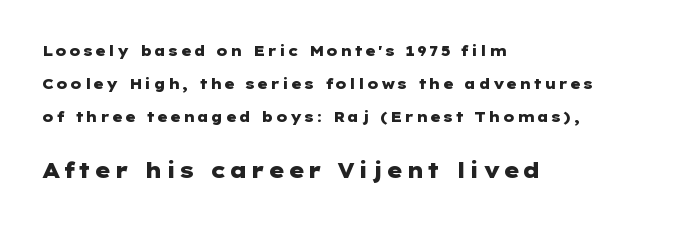
The image shows 21 px bold type, upright; set left-aligned, loose line spacing (2.35x), not underlined; the second (bottom) block is 1.5x larger.
